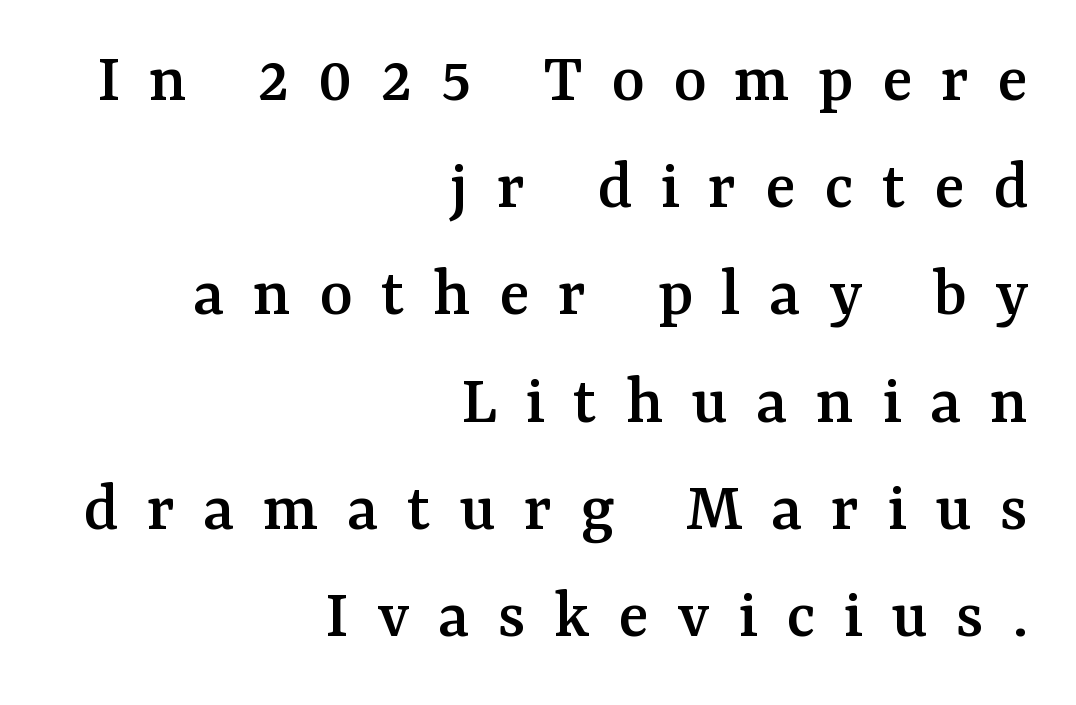
{"serif": "yes", "italic": "no", "width": "normal", "stroke_contrast": "medium", "x_height": "medium", "monospaced": "no", "underline": "no", "align": "right", "line_spacing": "normal", "line_spacing_ratio": 1.51, "letter_spacing": "wide", "letter_spacing_em": 0.4, "glyph_px": 71}
